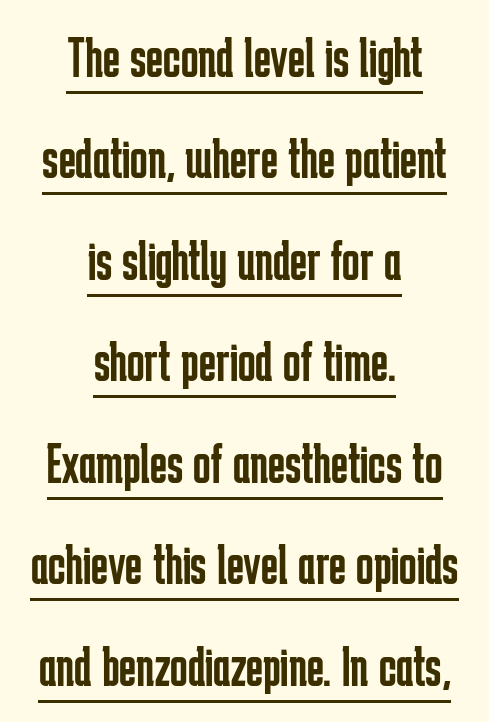
{"serif": "no", "italic": "no", "bold": "no", "weight": "regular", "width": "condensed", "stroke_contrast": "low", "x_height": "medium", "monospaced": "no", "underline": "yes", "align": "center", "line_spacing_ratio": 1.75, "letter_spacing": "normal", "letter_spacing_em": 0.0, "glyph_px": 58}
